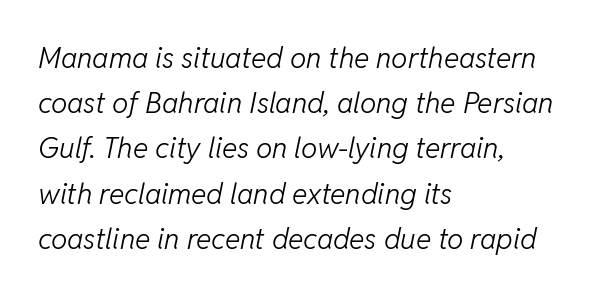
Q: Is the text bold? A: No.
Q: Is the text italic (slanted)? A: Yes, it leans right by about 11 degrees.
Q: Is the text underlined? A: No.
Q: How is the paragraph aligned? A: Left-aligned.
Q: Is the spacing between letters normal or unusually wide? A: Normal.
Q: Is the spacing between lines tight, normal or loose? A: Normal.
Q: Width (condensed, normal, or wide)? A: Normal.
Q: Stroke contrast? A: Low.
Q: x-height? A: Medium.
Q: Monospaced? A: No.
